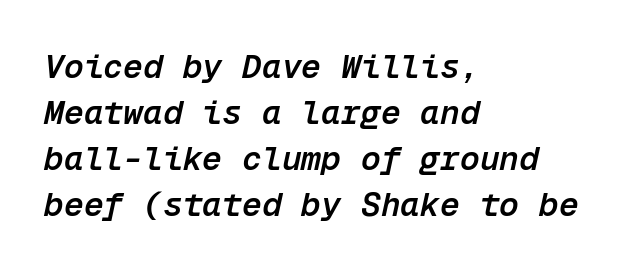
Style check: oblique. A somewhat darkened texture: the type is semibold rather than bold. Evenly set lines give the paragraph a standard silhouette. Check the space under the baseline: it is left empty.
